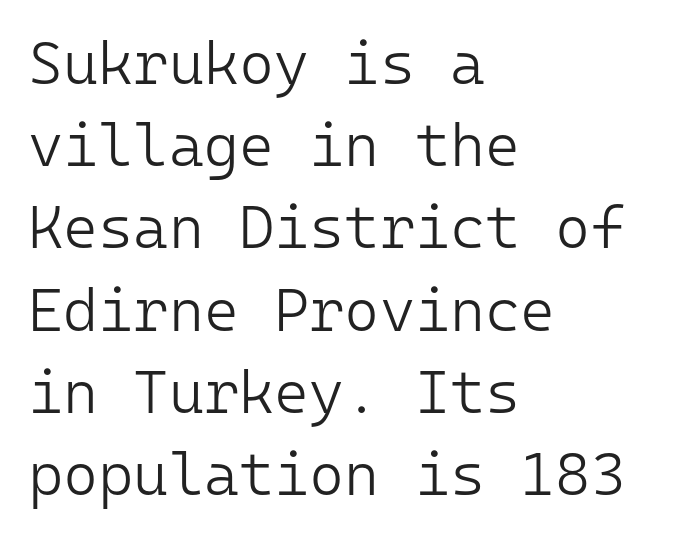
The lettering holds an erect, upright posture throughout. This sample uses plain, unmodified letter spacing. The setting favours the left margin, as ordinary paragraphs usually do. Fixed-width glyphs throughout — classic coding-font behaviour. This reads as an unemphasized weight, regular at the heaviest. Any mark beneath the type? The region is blank.
